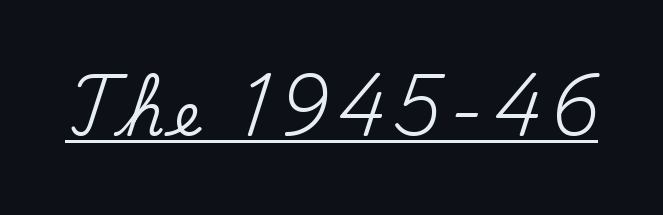
These lines are rendered in a variable-pitch font. The face used here appears with an underline applied.
